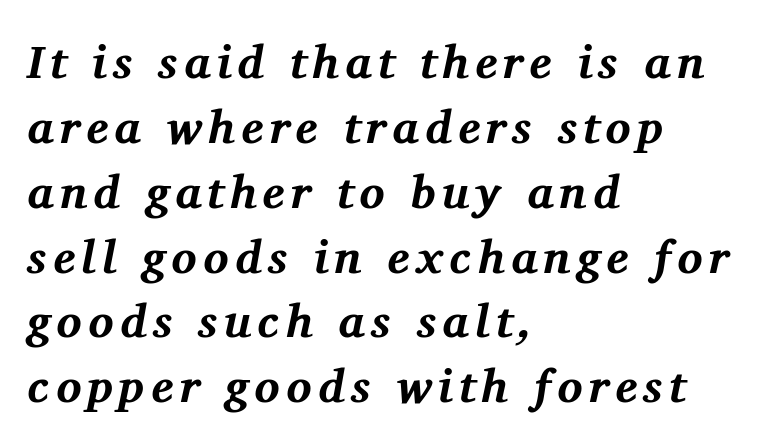
{"serif": "yes", "italic": "yes", "lean": "right", "slant_degrees": 11, "bold": "yes", "weight": "bold", "width": "normal", "stroke_contrast": "medium", "x_height": "medium", "monospaced": "no", "underline": "no", "align": "left", "line_spacing": "normal", "line_spacing_ratio": 1.38, "glyph_px": 47}
